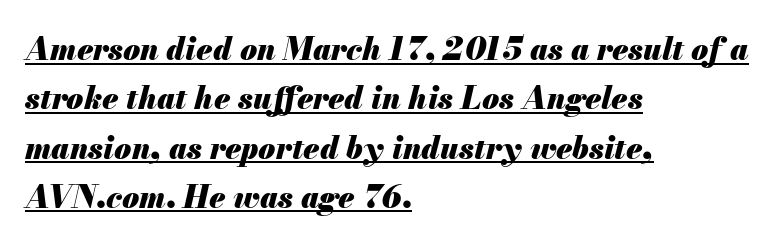
Q: Is the text bold? A: Yes.
Q: Is the text italic (slanted)? A: Yes, it leans right by about 13 degrees.
Q: Is the text underlined? A: Yes.
Q: How is the paragraph aligned? A: Left-aligned.
Q: Is the spacing between letters normal or unusually wide? A: Normal.
Q: Is the spacing between lines tight, normal or loose? A: Normal.
Q: Width (condensed, normal, or wide)? A: Normal.
Q: Stroke contrast? A: Medium.
Q: x-height? A: Small.
Q: Monospaced? A: No.
